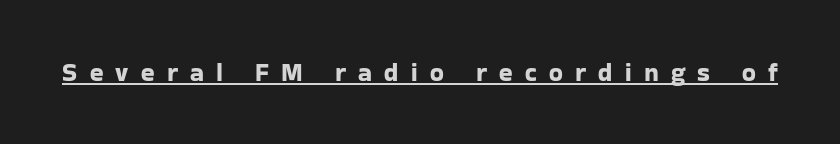
{"italic": "no", "underline": "yes", "letter_spacing": "wide", "letter_spacing_em": 0.49, "glyph_px": 25}
